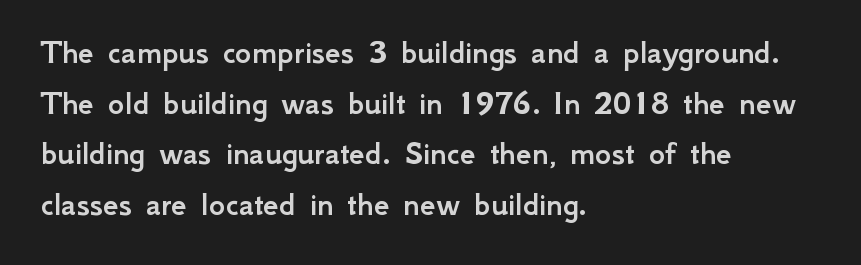
The image shows 35 px sans-serif type, upright; set left-aligned, normal line spacing (1.45x), normal letter spacing, not underlined; low stroke contrast and a small x-height.
